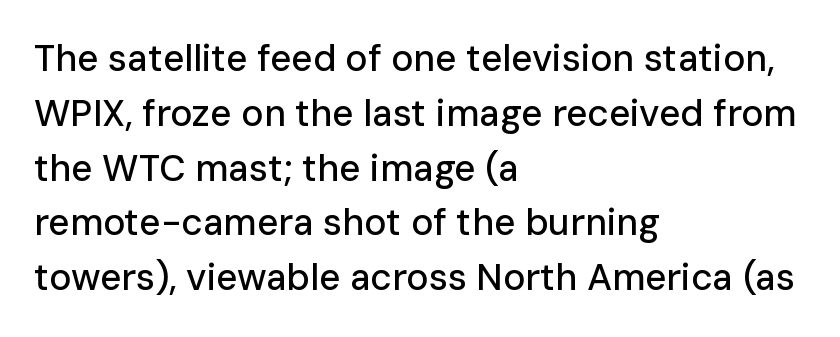
Q: Is the text italic (slanted)? A: No, it is upright.
Q: Is the typeface a serif or a sans-serif typeface? A: Sans-serif.
Q: Is the text underlined? A: No.
Q: How is the paragraph aligned? A: Left-aligned.
Q: Is the spacing between letters normal or unusually wide? A: Normal.
Q: Is the spacing between lines tight, normal or loose? A: Normal.
Q: Width (condensed, normal, or wide)? A: Normal.
Q: Stroke contrast? A: Low.
Q: x-height? A: Medium.
Q: Monospaced? A: No.
